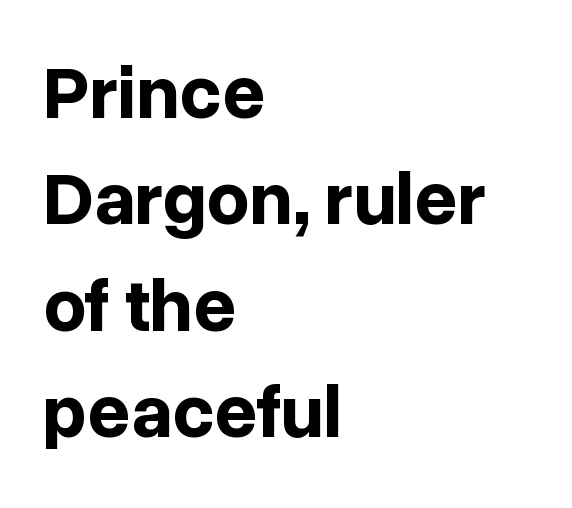
Typographic density is high because the face is bold. These lines are set flush left with a ragged right edge. Leading matches the norm, producing a regular column. Do the characters align in a grid? No, the font is proportional.
